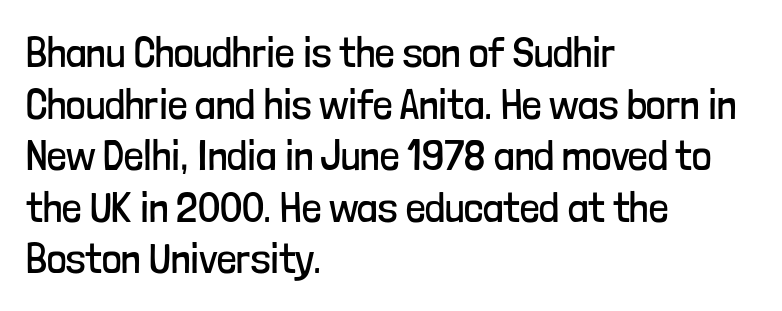
Q: Is the text bold? A: No.
Q: Is the text italic (slanted)? A: No, it is upright.
Q: Is the typeface a serif or a sans-serif typeface? A: Sans-serif.
Q: Is the text underlined? A: No.
Q: How is the paragraph aligned? A: Left-aligned.
Q: Is the spacing between letters normal or unusually wide? A: Normal.
Q: Width (condensed, normal, or wide)? A: Condensed.
Q: Stroke contrast? A: Low.
Q: x-height? A: Medium.
Q: Monospaced? A: No.
